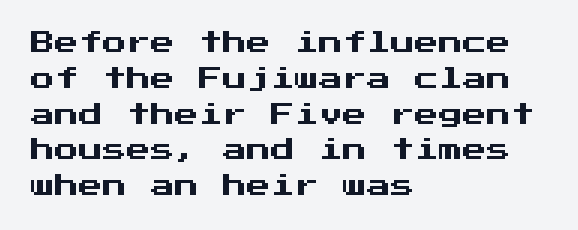
{"italic": "no", "underline": "no", "align": "left", "line_spacing": "normal", "line_spacing_ratio": 1.49, "letter_spacing": "normal", "letter_spacing_em": 0.0, "glyph_px": 24}
